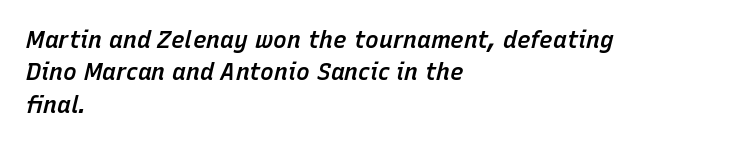
{"italic": "yes", "lean": "right", "slant_degrees": 15, "bold": "semi", "underline": "no", "align": "left", "line_spacing": "normal", "line_spacing_ratio": 1.41, "letter_spacing": "normal", "letter_spacing_em": 0.0, "glyph_px": 23}
